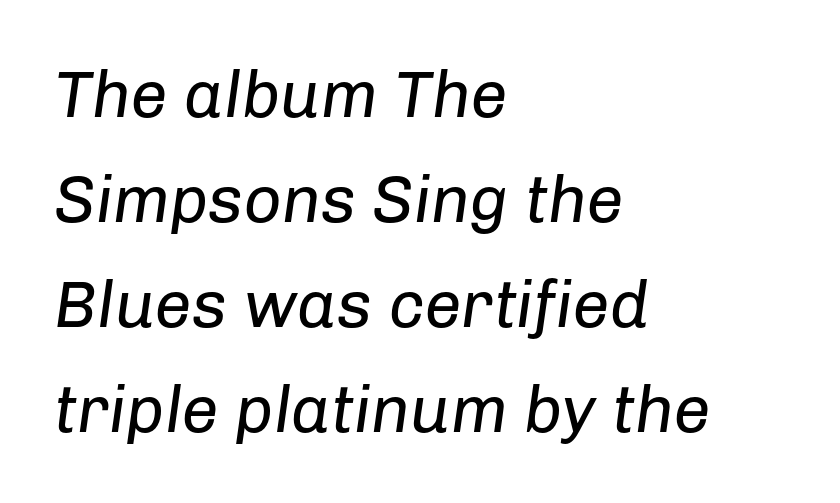
The image shows 66 px regular-weight type, italic (leaning right); set left-aligned, normal line spacing (1.59x), normal letter spacing, not underlined; low stroke contrast and a medium x-height.
